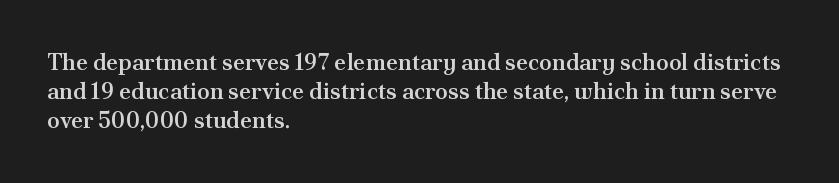
{"italic": "no", "bold": "semi", "underline": "no", "align": "left", "line_spacing": "normal", "line_spacing_ratio": 1.27, "letter_spacing": "normal", "letter_spacing_em": 0.0, "glyph_px": 23}
